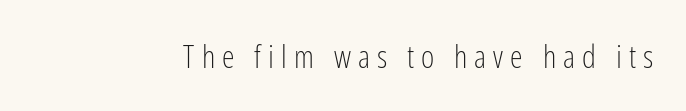
{"serif": "no", "italic": "no", "bold": "no", "weight": "light", "width": "condensed", "stroke_contrast": "low", "x_height": "medium", "monospaced": "no", "underline": "no", "letter_spacing": "wide", "letter_spacing_em": 0.22, "glyph_px": 32}
